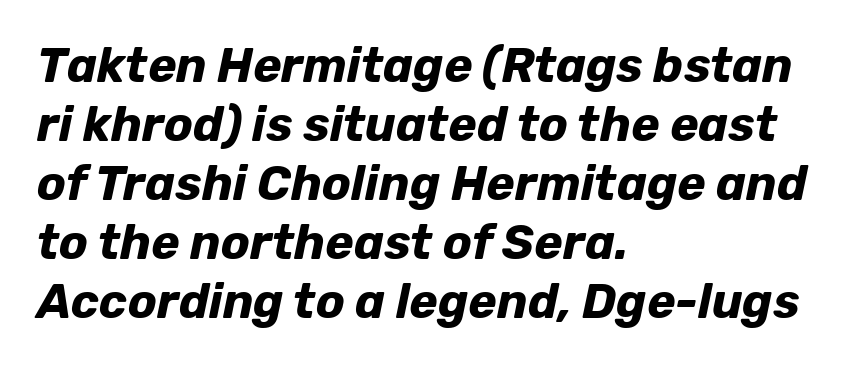
Heft: maximum for text — a bold. These lines are rendered in a variable-pitch font. Is the letter spacing exaggerated? No — it looks like the ordinary default. The specimen reads as italic at a glance. Letters rest on an invisible, unmarked baseline. Where is the straight margin? On the left.
